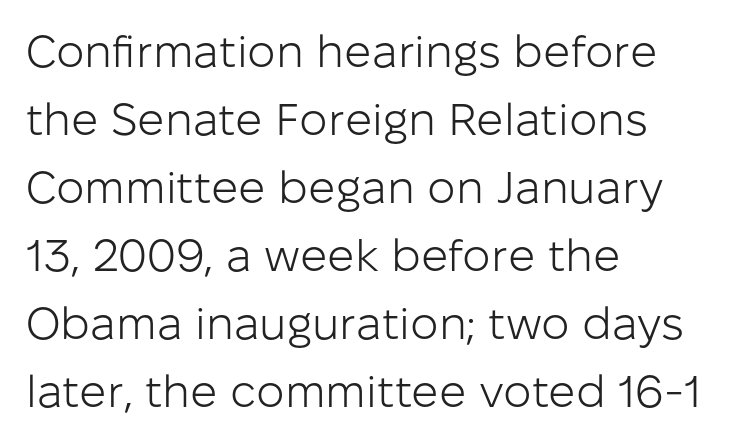
Q: Is the text bold? A: No.
Q: Is the text italic (slanted)? A: No, it is upright.
Q: Is the typeface a serif or a sans-serif typeface? A: Sans-serif.
Q: Is the text underlined? A: No.
Q: How is the paragraph aligned? A: Left-aligned.
Q: Is the spacing between letters normal or unusually wide? A: Normal.
Q: Is the spacing between lines tight, normal or loose? A: Normal.
Q: Width (condensed, normal, or wide)? A: Normal.
Q: Stroke contrast? A: Low.
Q: x-height? A: Medium.
Q: Monospaced? A: No.
